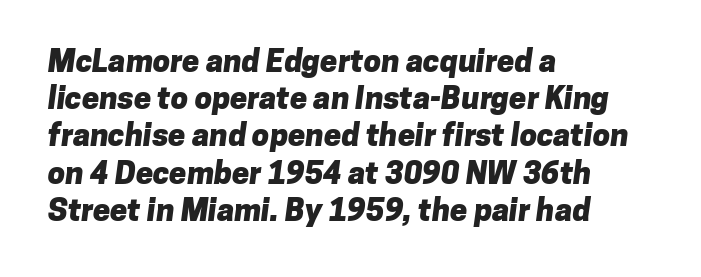
Q: Is the text bold? A: Yes.
Q: Is the typeface a serif or a sans-serif typeface? A: Sans-serif.
Q: Is the text underlined? A: No.
Q: How is the paragraph aligned? A: Left-aligned.
Q: Is the spacing between letters normal or unusually wide? A: Normal.
Q: Width (condensed, normal, or wide)? A: Normal.
Q: Stroke contrast? A: Low.
Q: x-height? A: Medium.
Q: Monospaced? A: No.
